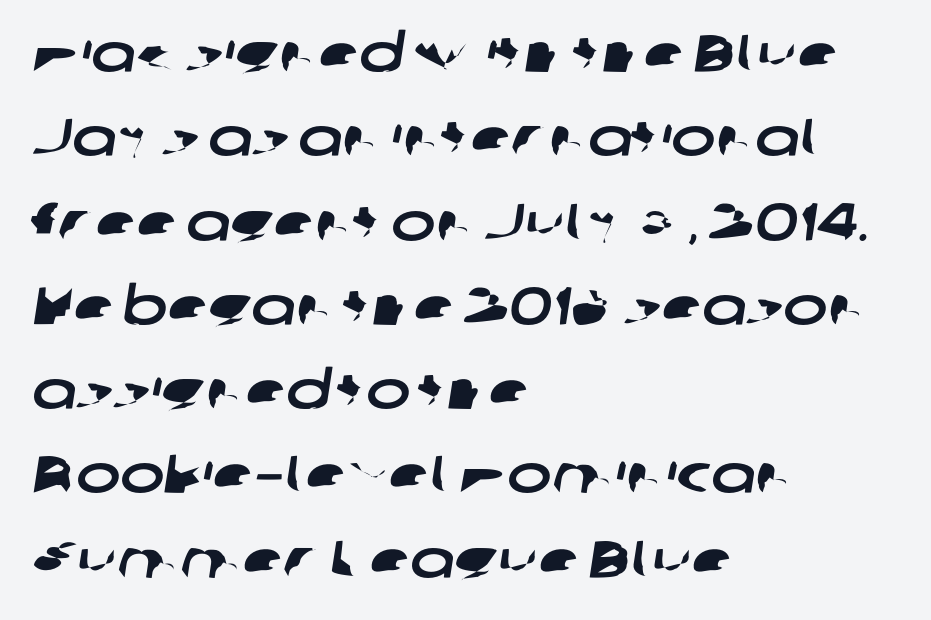
The image shows 53 px wide sans-serif type; set left-aligned, normal line spacing (1.59x), normal letter spacing, not underlined; low stroke contrast and a medium x-height.
